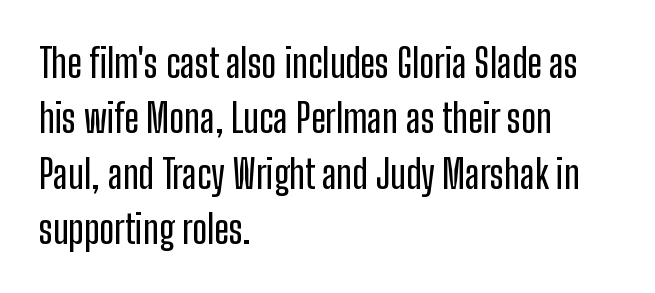
{"serif": "no", "italic": "no", "width": "condensed", "stroke_contrast": "low", "x_height": "medium", "monospaced": "no", "underline": "no", "align": "left", "line_spacing": "normal", "line_spacing_ratio": 1.42, "letter_spacing": "normal", "letter_spacing_em": 0.0, "glyph_px": 39}
